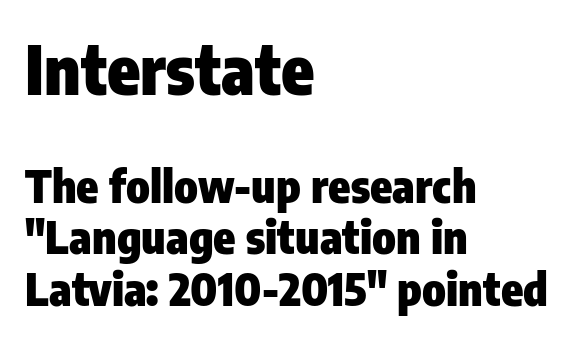
{"serif": "no", "italic": "no", "bold": "yes", "weight": "heavy", "width": "condensed", "stroke_contrast": "low", "x_height": "medium", "monospaced": "no", "underline": "no", "align": "left", "line_spacing": "tight", "line_spacing_ratio": 1.15, "letter_spacing": "normal", "letter_spacing_em": 0.0, "larger_block": "first", "size_ratio": 1.49, "glyph_px": 67}
